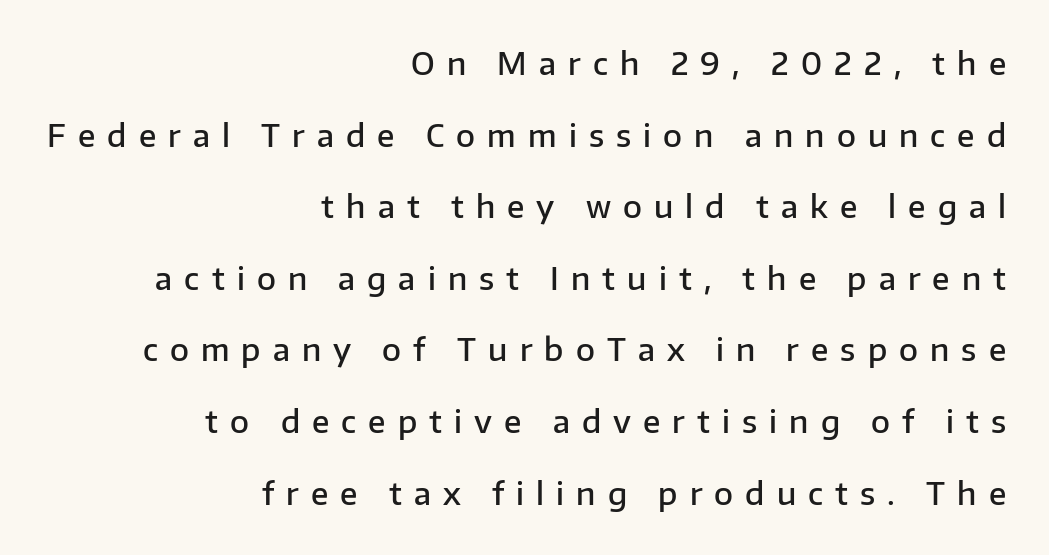
The image shows 31 px semibold sans-serif type, upright; set right-aligned, loose line spacing (2.31x), unusually wide letter spacing (+0.39 em), not underlined; low stroke contrast and a medium x-height.
